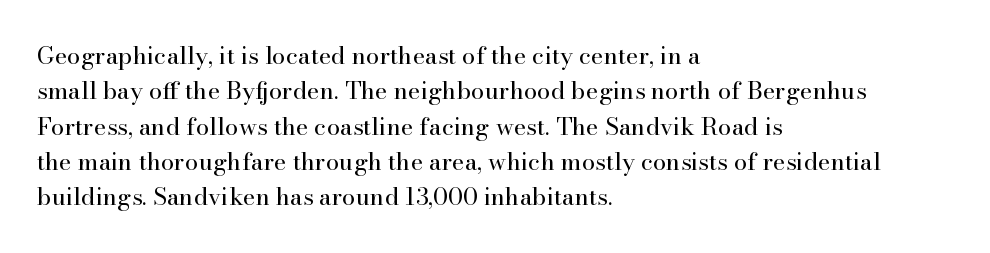
{"italic": "no", "bold": "no", "underline": "no", "align": "left", "line_spacing": "normal", "line_spacing_ratio": 1.47, "letter_spacing": "normal", "letter_spacing_em": 0.0, "glyph_px": 24}
